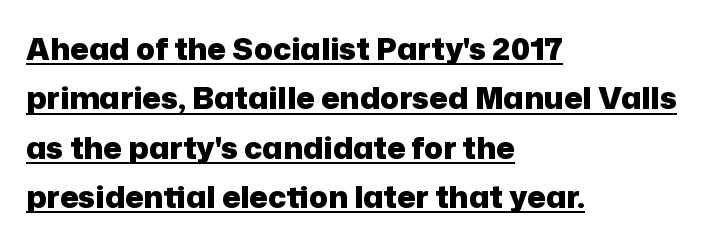
Q: Is the text bold? A: Yes.
Q: Is the text italic (slanted)? A: No, it is upright.
Q: Is the typeface a serif or a sans-serif typeface? A: Sans-serif.
Q: Is the text underlined? A: Yes.
Q: How is the paragraph aligned? A: Left-aligned.
Q: Is the spacing between letters normal or unusually wide? A: Normal.
Q: Is the spacing between lines tight, normal or loose? A: Normal.
Q: Width (condensed, normal, or wide)? A: Normal.
Q: Stroke contrast? A: Low.
Q: x-height? A: Medium.
Q: Monospaced? A: No.
